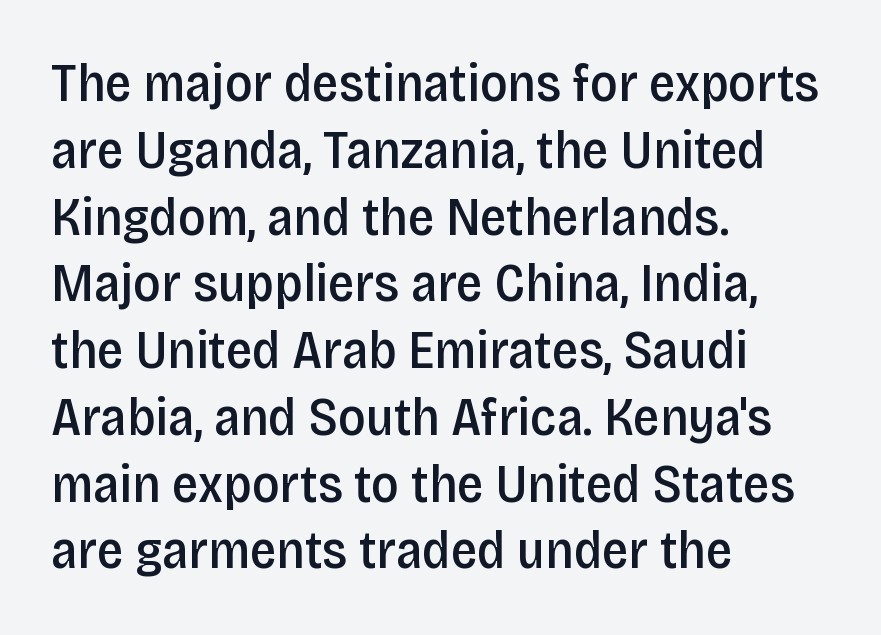
{"serif": "no", "italic": "no", "bold": "semi", "weight": "semibold", "width": "condensed", "stroke_contrast": "low", "x_height": "large", "monospaced": "no", "underline": "no", "align": "left", "line_spacing": "normal", "line_spacing_ratio": 1.26, "letter_spacing": "normal", "letter_spacing_em": 0.0, "glyph_px": 53}
